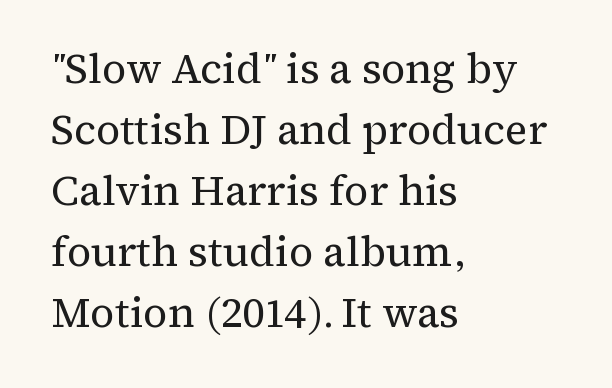
{"serif": "yes", "italic": "no", "bold": "no", "weight": "regular", "width": "normal", "stroke_contrast": "medium", "x_height": "medium", "monospaced": "no", "underline": "no", "align": "left", "line_spacing": "normal", "line_spacing_ratio": 1.45, "letter_spacing": "normal", "letter_spacing_em": 0.0, "glyph_px": 42}
